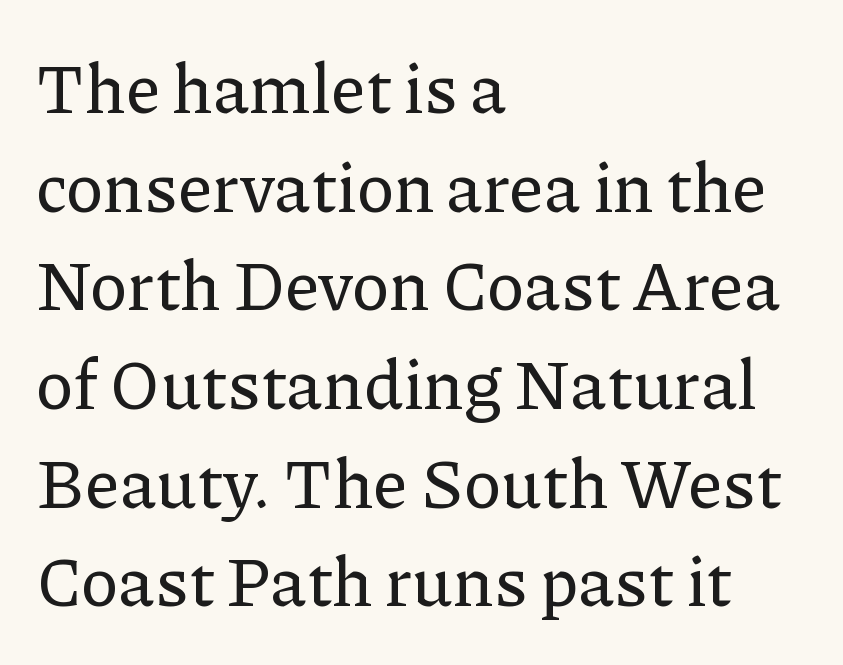
A serif font was chosen for this passage. Underlining? Definitely not there. Typeset ragged right — the left edge is the straight one. Proportional: the letters do not fall into vertical columns.
